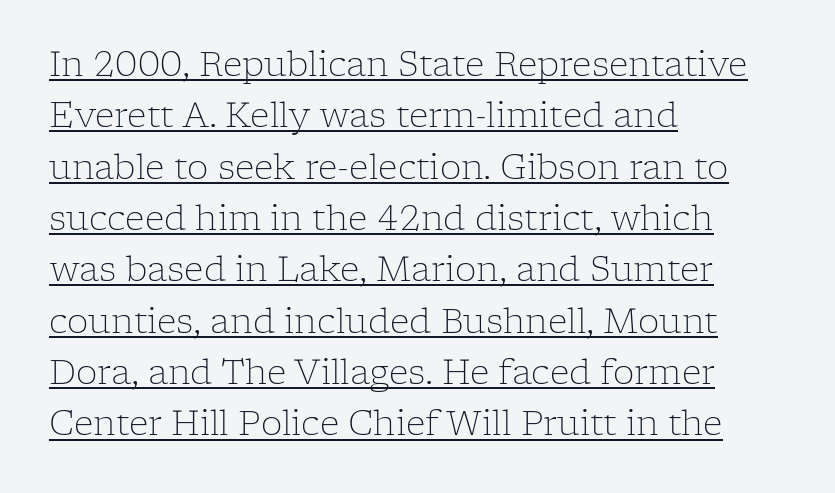
{"serif": "yes", "italic": "no", "bold": "no", "weight": "light", "width": "normal", "stroke_contrast": "low", "x_height": "medium", "monospaced": "no", "underline": "yes", "align": "left", "line_spacing": "normal", "line_spacing_ratio": 1.51, "letter_spacing": "normal", "letter_spacing_em": 0.0, "glyph_px": 34}
